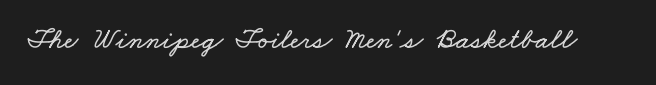
The image shows 30 px wide type; set normal letter spacing, not underlined; low stroke contrast and a small x-height.
